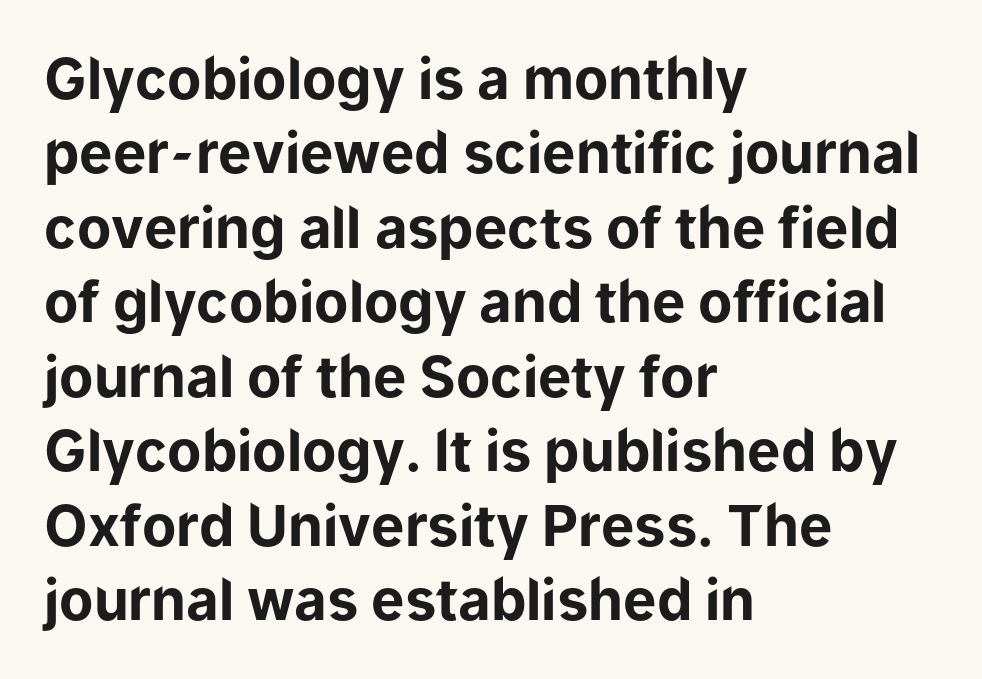
The passage shown is typed in a proportional face where columns would drift. Characters remain perfectly vertical along every line. Where is the straight margin? On the left. The glyphs have the mass of a bold cut. Line spacing here is normal.
